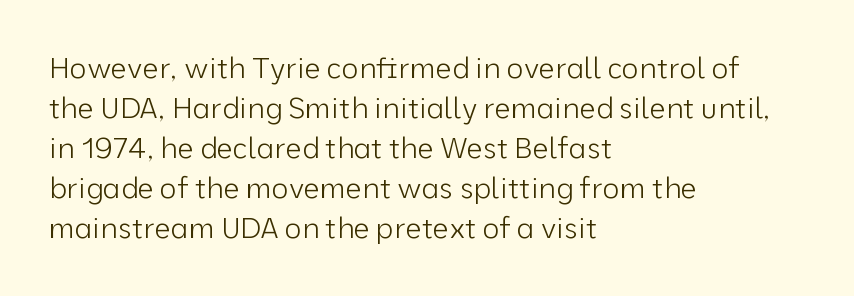
{"serif": "no", "italic": "no", "bold": "no", "weight": "light", "width": "normal", "stroke_contrast": "low", "x_height": "medium", "monospaced": "no", "underline": "no", "align": "left", "line_spacing": "normal", "line_spacing_ratio": 1.38, "letter_spacing": "normal", "letter_spacing_em": 0.0, "glyph_px": 29}
